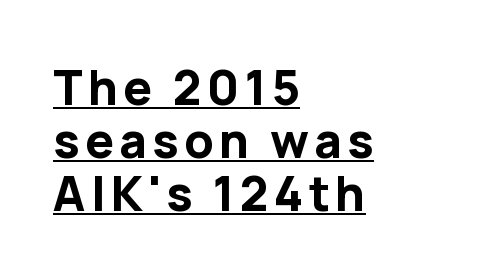
Q: Is the text bold? A: Yes.
Q: Is the text italic (slanted)? A: No, it is upright.
Q: Is the typeface a serif or a sans-serif typeface? A: Sans-serif.
Q: Is the text underlined? A: Yes.
Q: How is the paragraph aligned? A: Left-aligned.
Q: Is the spacing between lines tight, normal or loose? A: Tight.
Q: Width (condensed, normal, or wide)? A: Normal.
Q: Stroke contrast? A: Low.
Q: x-height? A: Medium.
Q: Monospaced? A: No.
